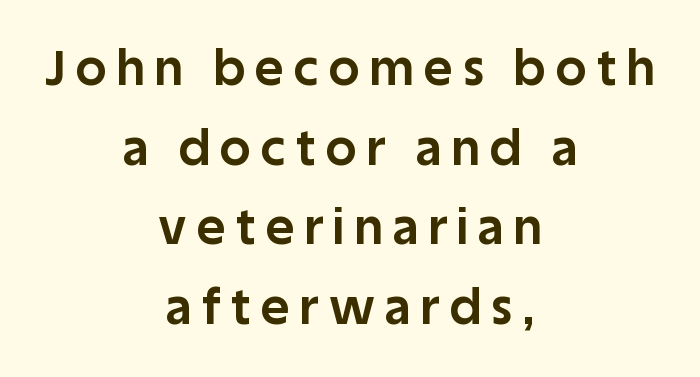
{"serif": "no", "italic": "no", "bold": "yes", "weight": "bold", "width": "normal", "stroke_contrast": "low", "x_height": "large", "monospaced": "no", "underline": "no", "align": "center", "line_spacing": "normal", "line_spacing_ratio": 1.66, "letter_spacing": "wide", "letter_spacing_em": 0.22, "glyph_px": 48}
